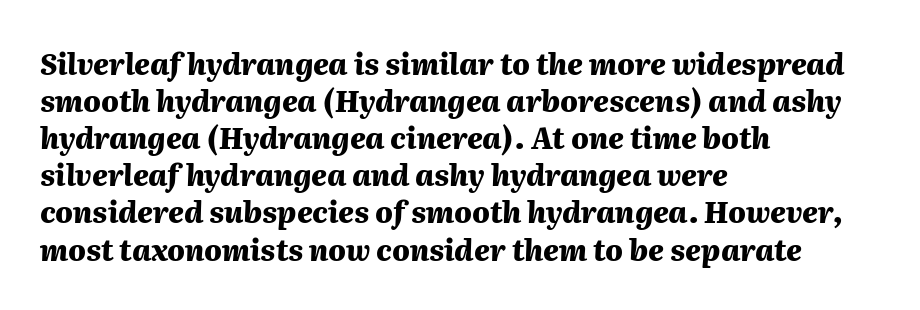
{"italic": "yes", "lean": "right", "slant_degrees": 2, "bold": "yes", "weight": "heavy", "width": "normal", "stroke_contrast": "medium", "x_height": "medium", "monospaced": "no", "underline": "no", "align": "left", "line_spacing": "normal", "line_spacing_ratio": 1.28, "letter_spacing": "normal", "letter_spacing_em": 0.0, "glyph_px": 29}
